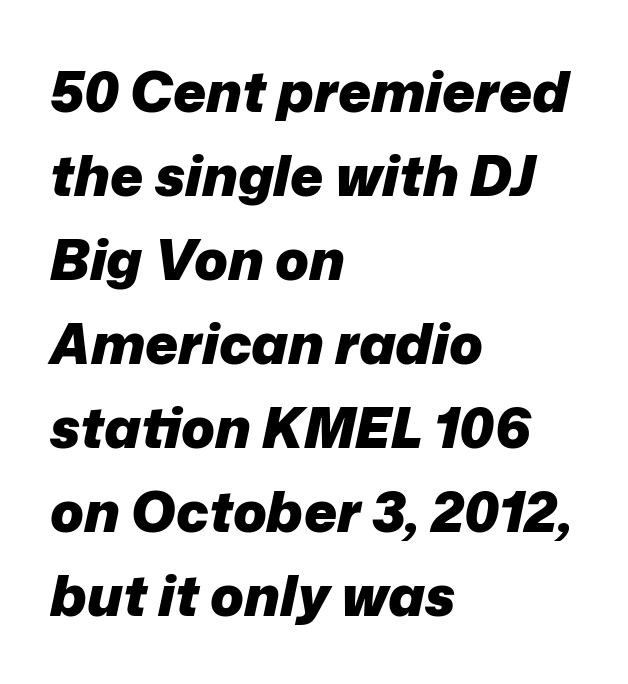
Q: Is the text bold? A: Yes.
Q: Is the text italic (slanted)? A: Yes, it leans right by about 12 degrees.
Q: Is the text underlined? A: No.
Q: How is the paragraph aligned? A: Left-aligned.
Q: Is the spacing between letters normal or unusually wide? A: Normal.
Q: Is the spacing between lines tight, normal or loose? A: Normal.
Q: Width (condensed, normal, or wide)? A: Normal.
Q: Stroke contrast? A: Low.
Q: x-height? A: Medium.
Q: Monospaced? A: No.
